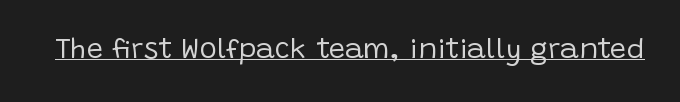
The type sits square on the baseline with zero lean. You could not count columns in this text — the font is proportionally spaced. The rendering uses the underline text-decoration. Standard letterfit; no display-style spreading of the glyphs. Stroke terminals: plain, sans-serif. The cut favours lightness, reaching ordinary text weight at its darkest.
